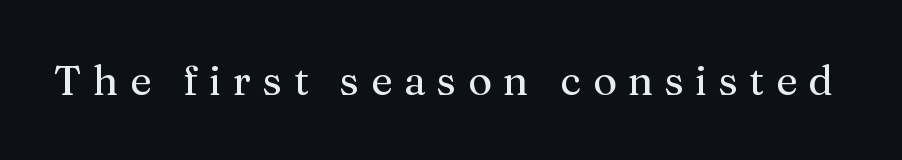
The image shows 41 px serif type, upright; set unusually wide letter spacing (+0.28 em), not underlined; medium stroke contrast and a medium x-height.
